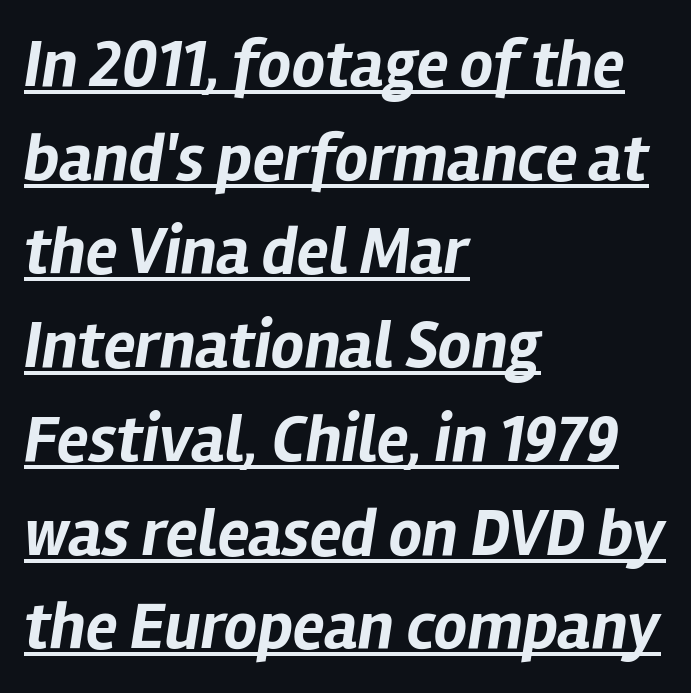
These lines stack with their left ends in a neat column. Each line of the rendering has a horizontal stroke beneath the glyphs. The letters are slanted; this is an italic face. Tracking here is standard; glyphs follow each other at the usual distance. Think of a printed novel: that variable character pitch is what you see here.
